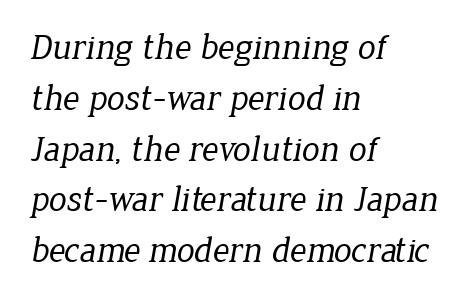
The image shows 36 px regular-weight serif type; set left-aligned, normal line spacing (1.41x), normal letter spacing, not underlined; low stroke contrast and a medium x-height.
